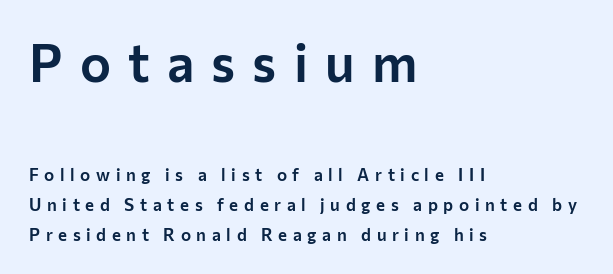
The image shows 52 px sans-serif type, upright; set left-aligned, line spacing 1.77x, unusually wide letter spacing (+0.33 em), not underlined; the first (top) block is 3.06x larger; low stroke contrast and a medium x-height.
